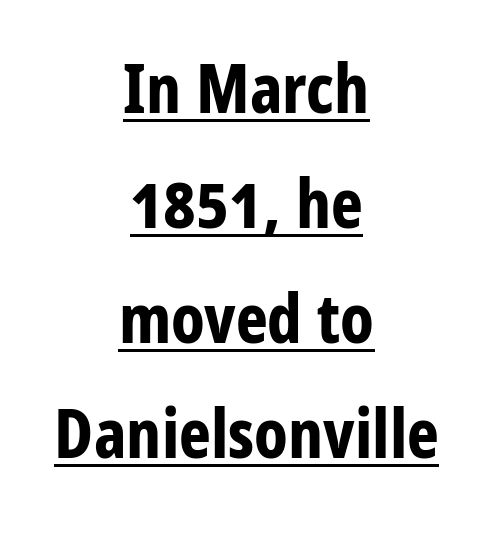
The image shows 68 px bold, condensed sans-serif type, upright; set centered, normal line spacing (1.69x), normal letter spacing, underlined; low stroke contrast and a medium x-height.
